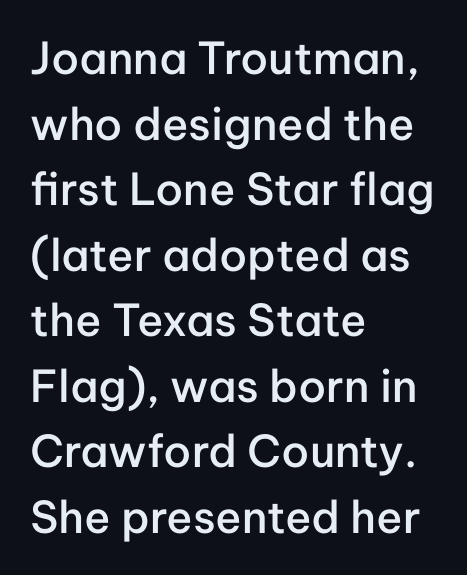
The image shows 44 px semibold sans-serif type, upright; set left-aligned, normal line spacing (1.49x), normal letter spacing, not underlined; low stroke contrast and a medium x-height.
